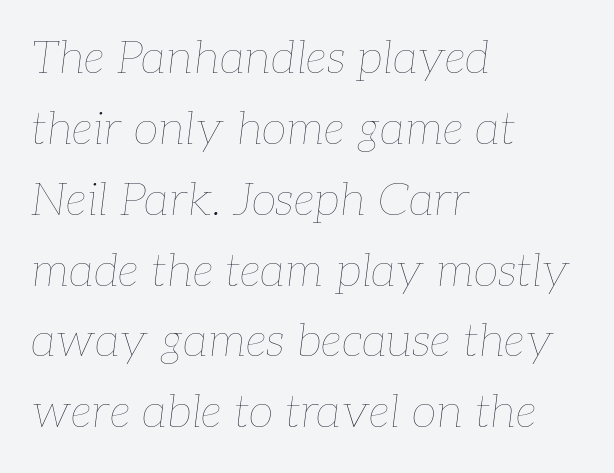
Q: Is the text bold? A: No.
Q: Is the text italic (slanted)? A: Yes, it leans right by about 7 degrees.
Q: Is the text underlined? A: No.
Q: How is the paragraph aligned? A: Left-aligned.
Q: Is the spacing between letters normal or unusually wide? A: Normal.
Q: Is the spacing between lines tight, normal or loose? A: Normal.
Q: Width (condensed, normal, or wide)? A: Normal.
Q: Stroke contrast? A: Low.
Q: x-height? A: Medium.
Q: Monospaced? A: No.
